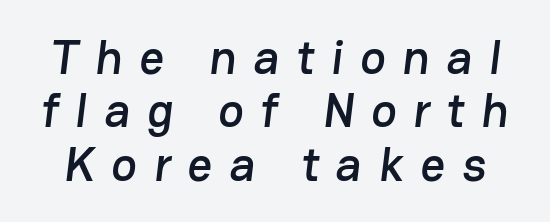
{"serif": "no", "width": "normal", "stroke_contrast": "low", "x_height": "medium", "monospaced": "no", "underline": "no", "line_spacing": "tight", "line_spacing_ratio": 1.11, "letter_spacing": "wide", "letter_spacing_em": 0.35, "glyph_px": 48}
